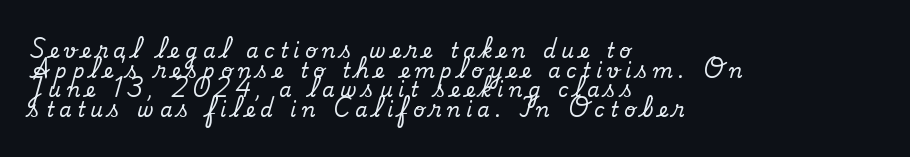
Q: Is the text italic (slanted)? A: Yes.
Q: Is the text underlined? A: No.
Q: How is the paragraph aligned? A: Left-aligned.
Q: Is the spacing between letters normal or unusually wide? A: Unusually wide.
Q: Is the spacing between lines tight, normal or loose? A: Tight.
